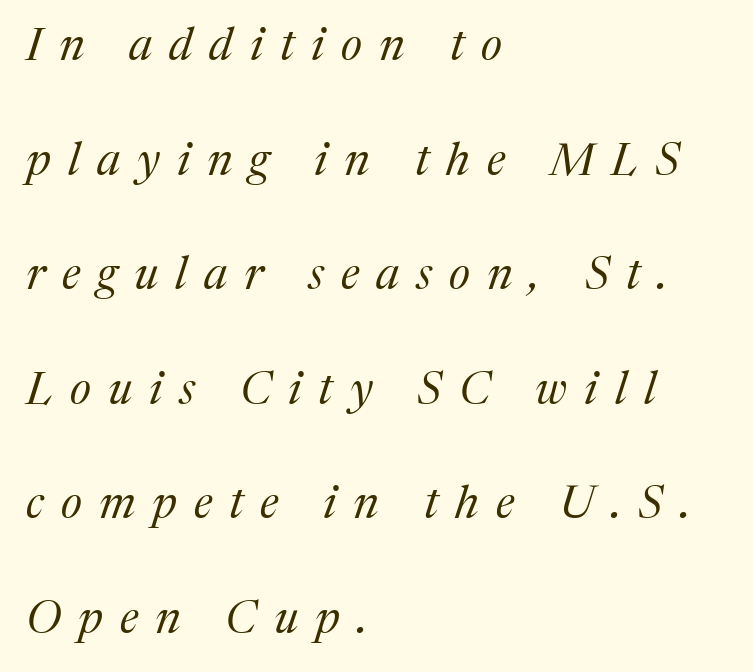
{"serif": "yes", "italic": "yes", "lean": "right", "slant_degrees": 17, "bold": "no", "weight": "regular", "width": "normal", "stroke_contrast": "medium", "x_height": "medium", "monospaced": "no", "underline": "no", "align": "left", "line_spacing": "loose", "line_spacing_ratio": 2.49, "letter_spacing": "wide", "letter_spacing_em": 0.37, "glyph_px": 46}
